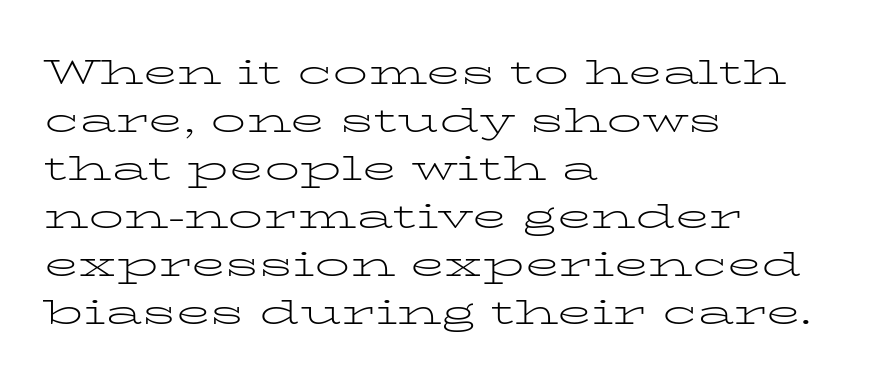
Standard letterfit; no display-style spreading of the glyphs. The lines sit at an ordinary, default distance from one another. The characters are drawn with everyday or finer stroke widths. You can tell from the footed stems that serif type was used. The space directly below the letters is spotless.
